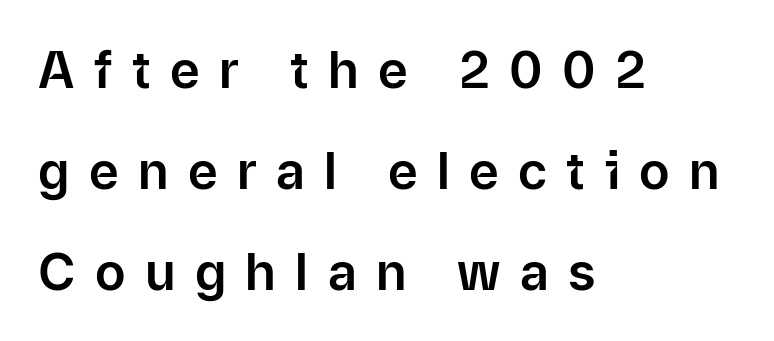
A typesetter would call this heavily tracked-out type. Vertical strokes here are truly vertical. In terms of letterform style, serifs are entirely absent. The paragraph shown leans on its left margin. Beneath every word, the page is bare. Vertically, the passage feels expansive, rows floating well apart.
